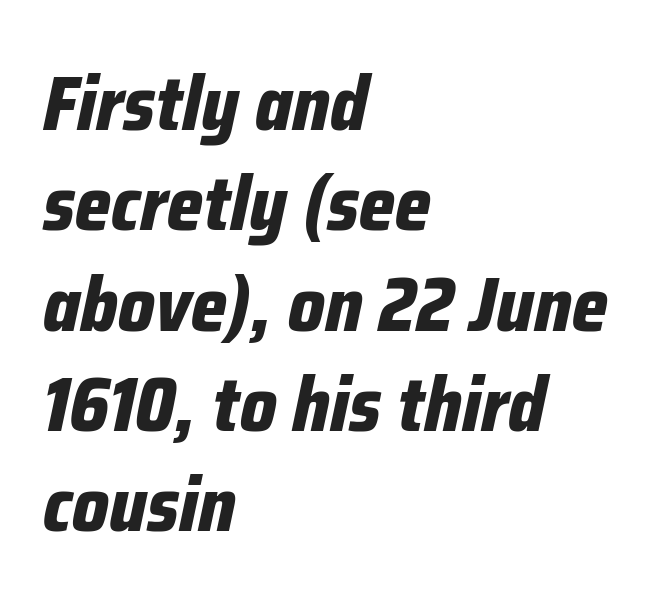
The axis of the letterforms is tilted away from vertical. Character widths vary here, with narrow letters taking less room than wide ones. Honestly, there is no underline to notice here at all. Does the leading feel generous? No, just average. In terms of weight, the rendering is a true, heavy bold.
